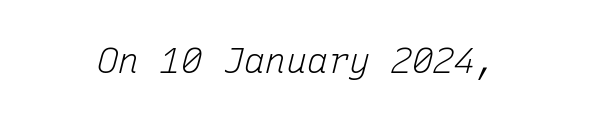
Q: Is the text bold? A: No.
Q: Is the text italic (slanted)? A: Yes, it leans right by about 15 degrees.
Q: Is the text underlined? A: No.
Q: Is the spacing between letters normal or unusually wide? A: Normal.
Q: Width (condensed, normal, or wide)? A: Normal.
Q: Stroke contrast? A: Low.
Q: x-height? A: Medium.
Q: Monospaced? A: Yes.
